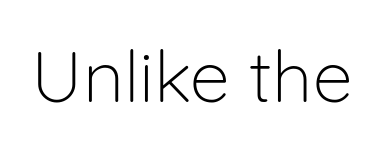
Q: Is the text bold? A: No.
Q: Is the text italic (slanted)? A: No, it is upright.
Q: Is the typeface a serif or a sans-serif typeface? A: Sans-serif.
Q: Is the text underlined? A: No.
Q: Is the spacing between letters normal or unusually wide? A: Normal.
Q: Width (condensed, normal, or wide)? A: Normal.
Q: Stroke contrast? A: Low.
Q: x-height? A: Medium.
Q: Monospaced? A: No.
